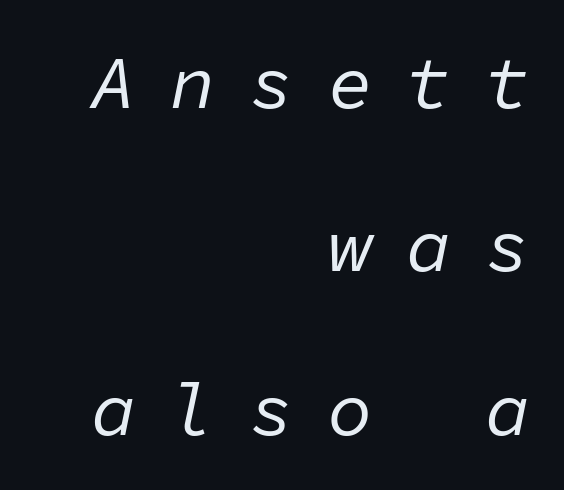
Words float on clear page, feet unadorned. Compared with a typical body face, this is equally light or lighter still. The face used here is rendered with a markedly widened letterfit. Whoever set this chose breathing room over compactness in the vertical rhythm. Is the type slanted? Yes — the strokes lean at a clear angle.
